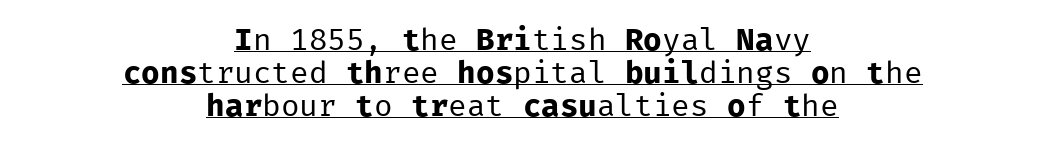
The image shows 31 px regular-weight sans-serif type, upright, monospaced; set centered, tight line spacing (1.06x), normal letter spacing, underlined; low stroke contrast and a medium x-height.
